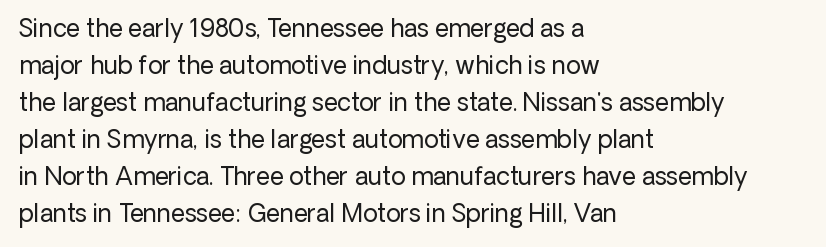
Q: Is the text bold? A: No.
Q: Is the text italic (slanted)? A: No, it is upright.
Q: Is the text underlined? A: No.
Q: How is the paragraph aligned? A: Left-aligned.
Q: Is the spacing between letters normal or unusually wide? A: Normal.
Q: Is the spacing between lines tight, normal or loose? A: Normal.
